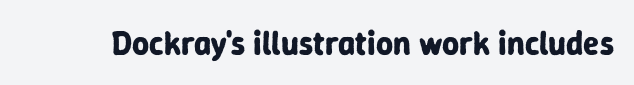
{"serif": "no", "italic": "no", "bold": "yes", "weight": "bold", "width": "normal", "stroke_contrast": "low", "x_height": "medium", "monospaced": "no", "underline": "no", "letter_spacing": "normal", "letter_spacing_em": 0.0, "glyph_px": 33}
